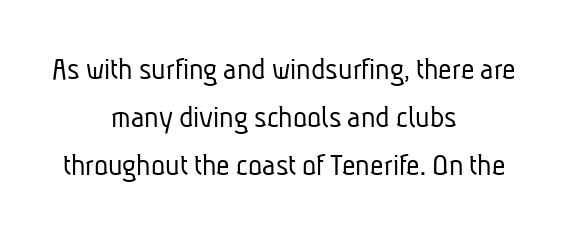
The image shows 33 px light, condensed sans-serif type; set centered, normal line spacing (1.45x), normal letter spacing, not underlined; low stroke contrast and a medium x-height.
